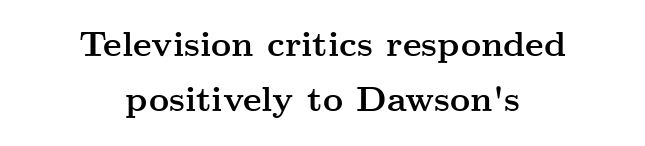
The line-height multiplier appears to be the usual default. Here the designer chose a conventional face with non-uniform glyph widths. In terms of letterspacing, this is plain default setting. The setting favours the middle, as headings and verse often do. Does the lettering tilt? It doesn't — this is upright. Type without underlining.
